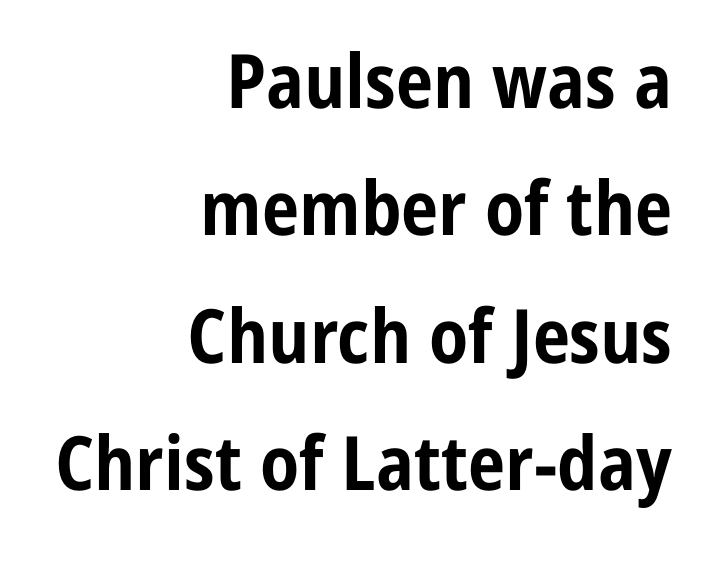
{"serif": "no", "italic": "no", "bold": "yes", "weight": "bold", "width": "condensed", "stroke_contrast": "low", "x_height": "medium", "monospaced": "no", "underline": "no", "align": "right", "line_spacing": "normal", "line_spacing_ratio": 1.7, "letter_spacing": "normal", "letter_spacing_em": 0.0, "glyph_px": 75}
